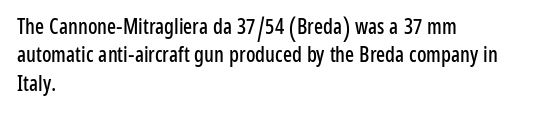
The image shows 21 px text type, upright; set left-aligned, normal line spacing (1.35x), normal letter spacing, not underlined.
